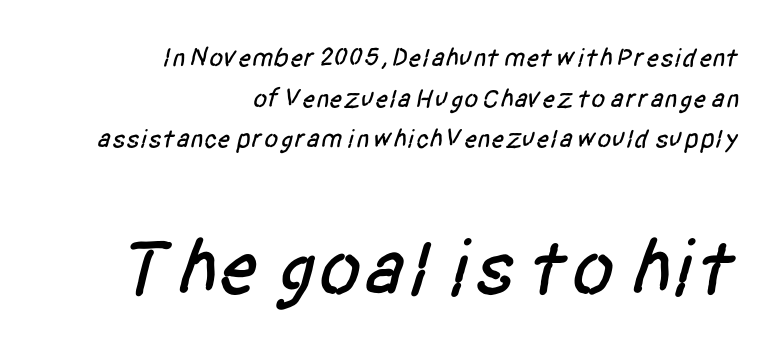
{"serif": "no", "width": "condensed", "stroke_contrast": "low", "x_height": "large", "monospaced": "no", "underline": "no", "align": "right", "line_spacing": "normal", "line_spacing_ratio": 1.56, "letter_spacing": "normal", "letter_spacing_em": 0.0, "larger_block": "second", "size_ratio": 3.04, "glyph_px": 79}
